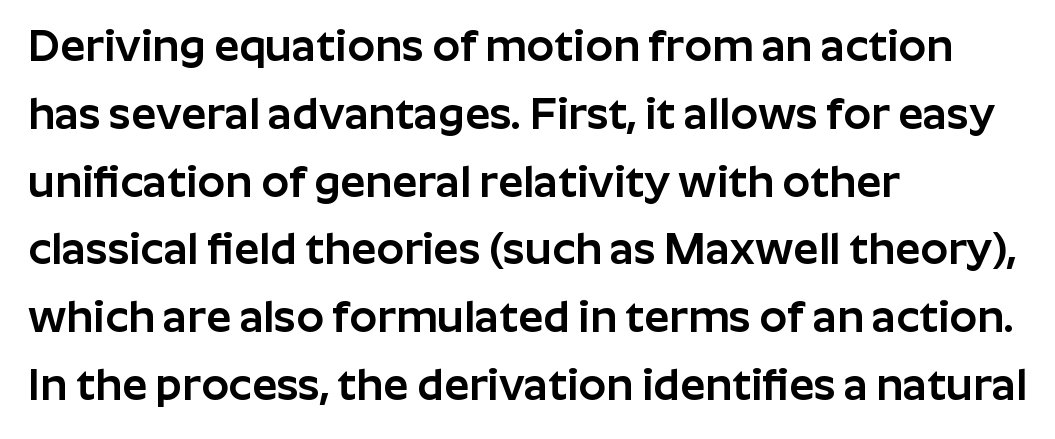
Q: Is the text italic (slanted)? A: No, it is upright.
Q: Is the typeface a serif or a sans-serif typeface? A: Sans-serif.
Q: Is the text underlined? A: No.
Q: How is the paragraph aligned? A: Left-aligned.
Q: Is the spacing between letters normal or unusually wide? A: Normal.
Q: Is the spacing between lines tight, normal or loose? A: Normal.
Q: Width (condensed, normal, or wide)? A: Normal.
Q: Stroke contrast? A: Low.
Q: x-height? A: Medium.
Q: Monospaced? A: No.
